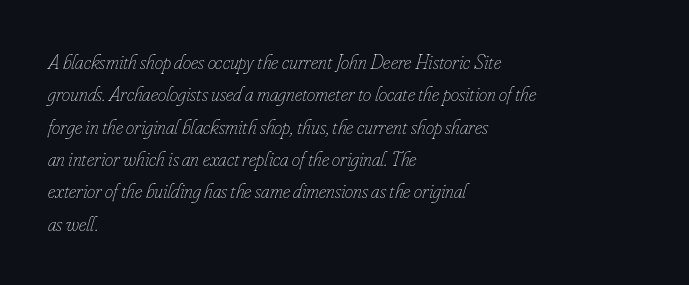
Observe the ordinary spacing: letters are neighbours, not strangers. Reading down the block, your eye returns to a fixed left position each line. A light-to-regular cut is what we see here. Check the space under the baseline: it is left empty. The line-height multiplier appears to be the usual default.
